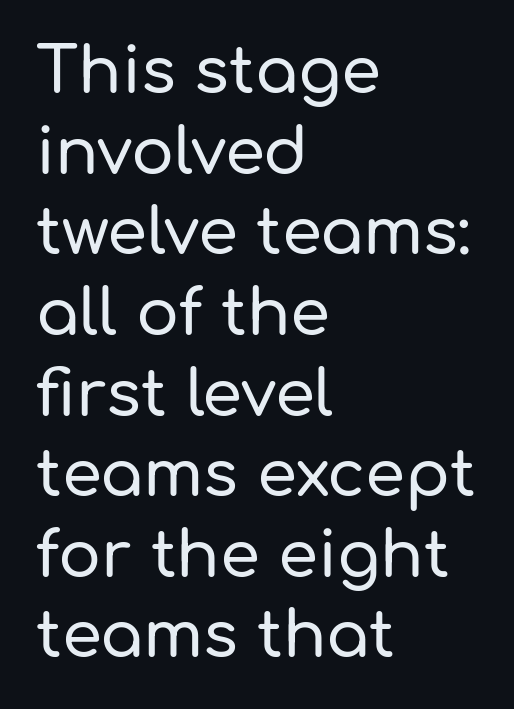
Q: Is the text italic (slanted)? A: No, it is upright.
Q: Is the typeface a serif or a sans-serif typeface? A: Sans-serif.
Q: Is the text underlined? A: No.
Q: How is the paragraph aligned? A: Left-aligned.
Q: Is the spacing between letters normal or unusually wide? A: Normal.
Q: Is the spacing between lines tight, normal or loose? A: Normal.
Q: Width (condensed, normal, or wide)? A: Normal.
Q: Stroke contrast? A: Low.
Q: x-height? A: Medium.
Q: Monospaced? A: No.
